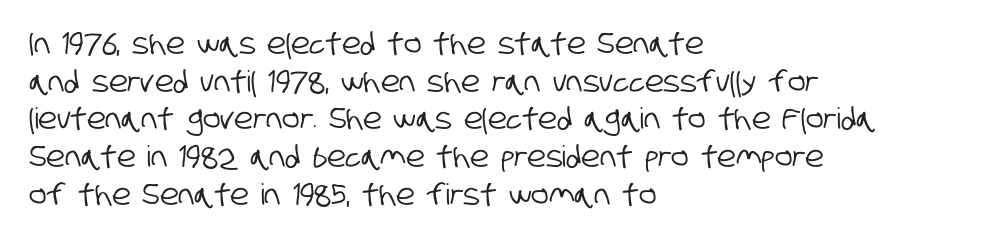
{"serif": "no", "width": "condensed", "stroke_contrast": "low", "x_height": "large", "monospaced": "no", "underline": "no", "align": "left", "line_spacing": "normal", "line_spacing_ratio": 1.3, "letter_spacing": "normal", "letter_spacing_em": 0.0, "glyph_px": 29}
